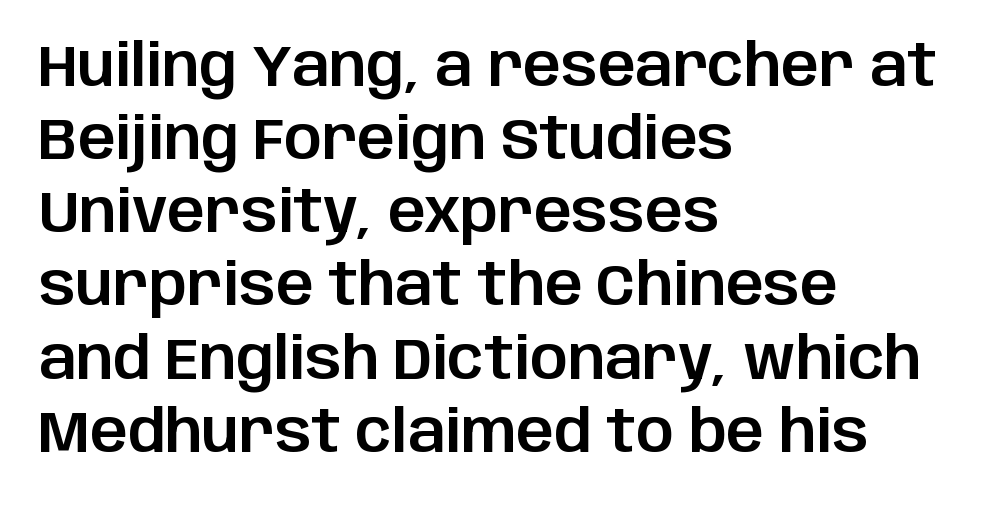
This sample uses plain, unmodified letter spacing. These lines are rendered in a variable-pitch font. The lettering stays uniformly vertical, giving the passage a roman look. Serif or sans? Sans — the stroke terminals are bare.
